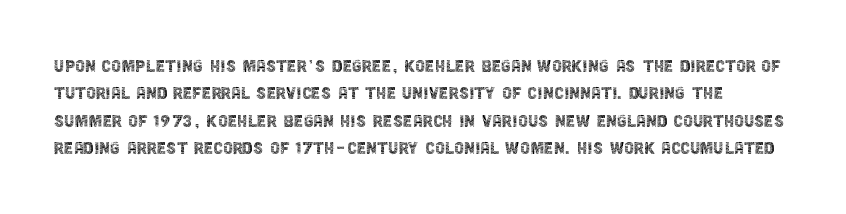
The image shows 22 px text type, upright; set normal line spacing (1.25x), normal letter spacing, not underlined.
